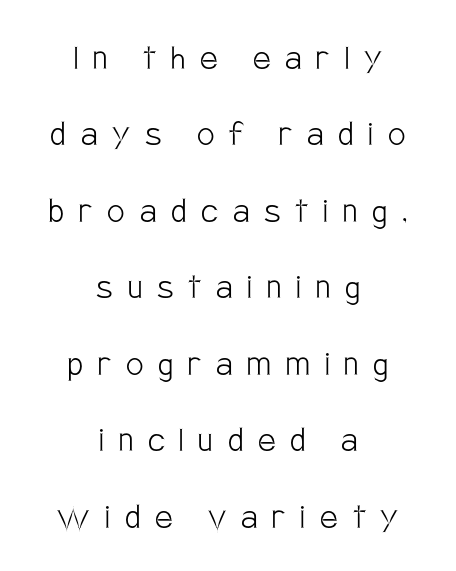
The image shows 39 px light, condensed sans-serif type, upright; set centered, loose line spacing (1.96x), unusually wide letter spacing (+0.38 em), not underlined; low stroke contrast and a large x-height.
